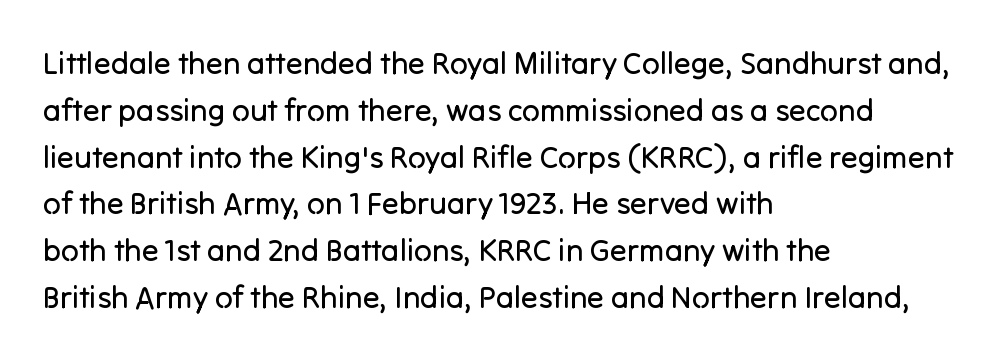
Q: Is the text bold? A: No.
Q: Is the text italic (slanted)? A: No, it is upright.
Q: Is the typeface a serif or a sans-serif typeface? A: Sans-serif.
Q: Is the text underlined? A: No.
Q: How is the paragraph aligned? A: Left-aligned.
Q: Is the spacing between letters normal or unusually wide? A: Normal.
Q: Is the spacing between lines tight, normal or loose? A: Normal.
Q: Width (condensed, normal, or wide)? A: Normal.
Q: Stroke contrast? A: Low.
Q: x-height? A: Medium.
Q: Monospaced? A: No.
